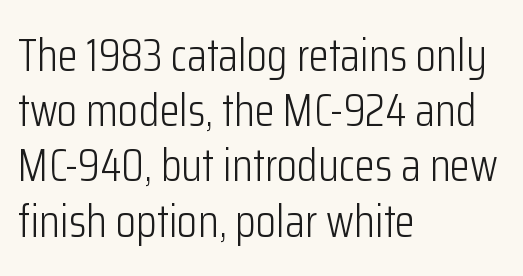
Q: Is the text bold? A: No.
Q: Is the text italic (slanted)? A: No, it is upright.
Q: Is the typeface a serif or a sans-serif typeface? A: Sans-serif.
Q: Is the text underlined? A: No.
Q: How is the paragraph aligned? A: Left-aligned.
Q: Is the spacing between letters normal or unusually wide? A: Normal.
Q: Width (condensed, normal, or wide)? A: Condensed.
Q: Stroke contrast? A: Low.
Q: x-height? A: Medium.
Q: Monospaced? A: No.
